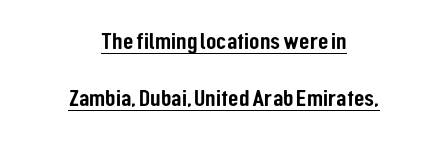
{"italic": "no", "underline": "yes", "align": "center", "line_spacing": "loose", "line_spacing_ratio": 2.39, "letter_spacing": "normal", "letter_spacing_em": 0.0, "glyph_px": 24}
